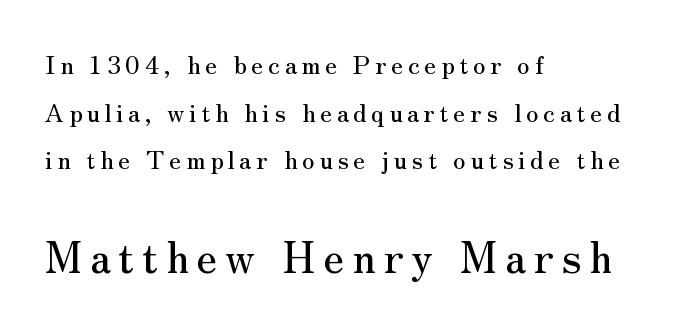
{"serif": "yes", "italic": "no", "width": "normal", "stroke_contrast": "medium", "x_height": "small", "monospaced": "no", "underline": "no", "align": "left", "line_spacing": "loose", "line_spacing_ratio": 1.91, "larger_block": "second", "size_ratio": 1.72, "glyph_px": 43}
